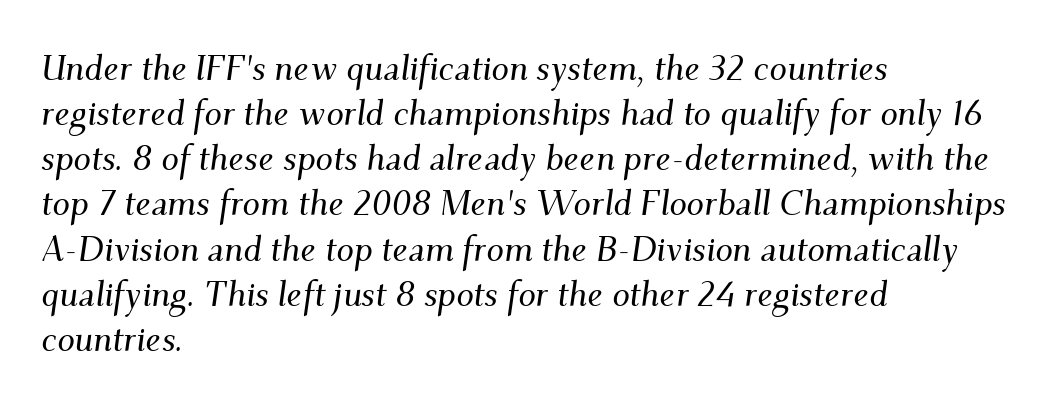
Q: Is the text italic (slanted)? A: Yes, it leans right by about 9 degrees.
Q: Is the typeface a serif or a sans-serif typeface? A: Serif.
Q: Is the text underlined? A: No.
Q: How is the paragraph aligned? A: Left-aligned.
Q: Is the spacing between letters normal or unusually wide? A: Normal.
Q: Is the spacing between lines tight, normal or loose? A: Normal.
Q: Width (condensed, normal, or wide)? A: Normal.
Q: Stroke contrast? A: Medium.
Q: x-height? A: Small.
Q: Monospaced? A: No.
